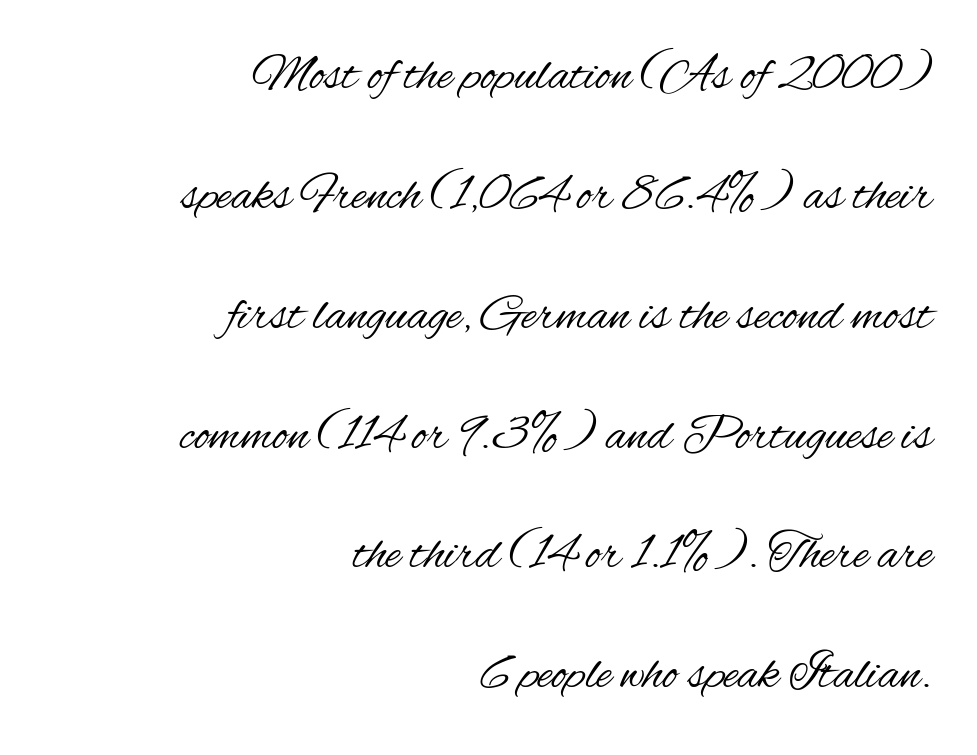
{"serif": "no", "bold": "no", "weight": "regular", "width": "condensed", "stroke_contrast": "medium", "x_height": "small", "monospaced": "no", "underline": "no", "align": "right", "line_spacing": "loose", "line_spacing_ratio": 2.35, "letter_spacing": "normal", "letter_spacing_em": 0.0, "glyph_px": 51}
